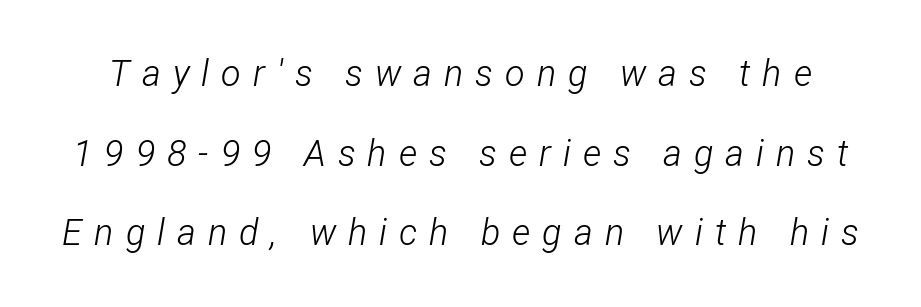
The lines are spread far apart with generous leading. This is oblique type, the kind used for emphasis or titles. Heaviness? Minimal to ordinary, like unemphasized prose. The gap between lines stays unmarked. Each letter keeps its own natural width here, so spacing adapts to shape.
